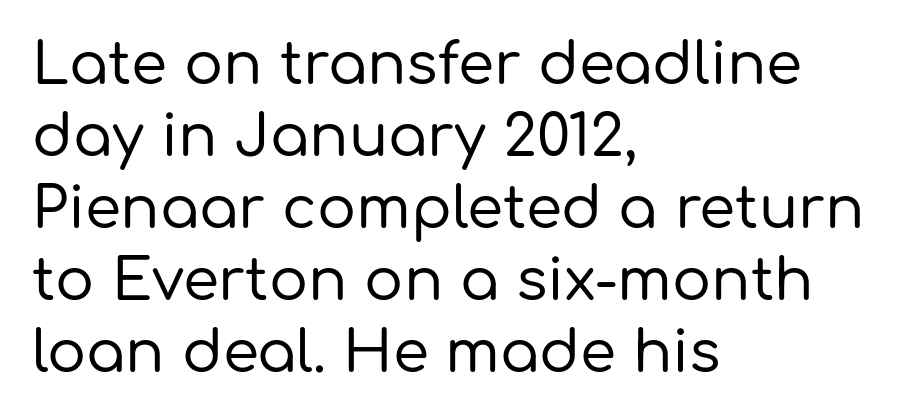
Nope, not italic — everything's standing straight. The typesetter chose a ragged-right arrangement here. A bare baseline throughout the passage. You can tell from the bare stems that sans-serif type was used. Is this a fixed-width face? No — the glyphs have proportional, varying widths.
